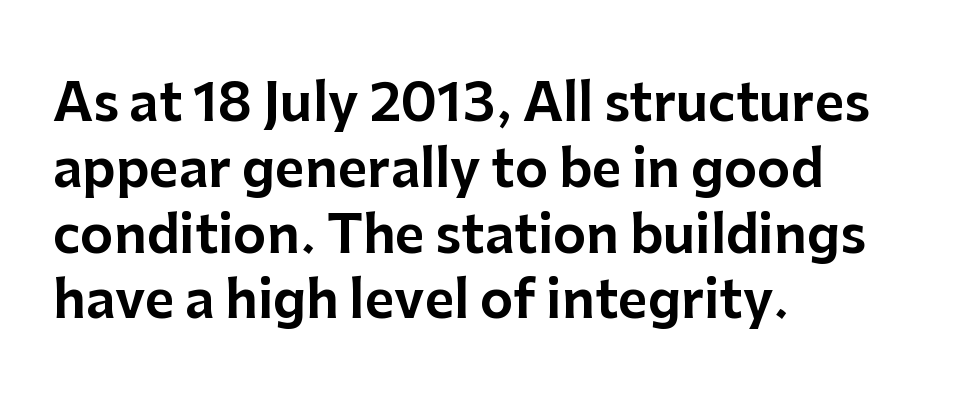
The image shows 51 px sans-serif type, upright; set left-aligned, normal line spacing (1.29x), normal letter spacing, not underlined; low stroke contrast and a medium x-height.
